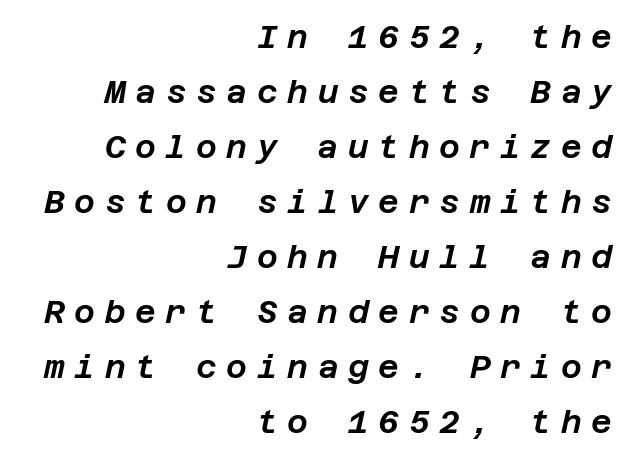
Q: Is the text italic (slanted)? A: Yes, it leans right by about 12 degrees.
Q: Is the text underlined? A: No.
Q: How is the paragraph aligned? A: Right-aligned.
Q: Is the spacing between letters normal or unusually wide? A: Unusually wide.
Q: Width (condensed, normal, or wide)? A: Normal.
Q: Stroke contrast? A: Low.
Q: x-height? A: Large.
